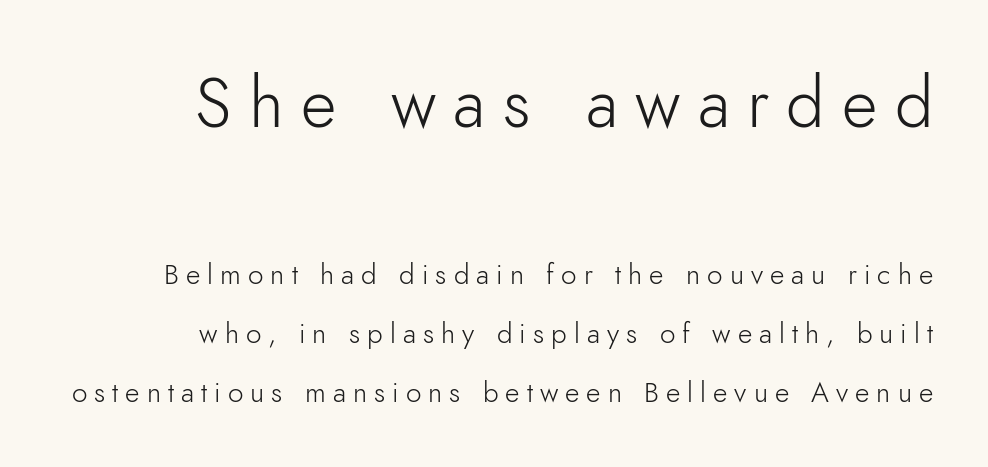
Ordinary non-slanted type is in use. Note the varied advance widths — an 'i' is clearly narrower than an 'm'. Regarding serifs, this sample does without them. Descender tails drop into unmarked territory. Widely set lines give the paragraph a tall, airy silhouette.
